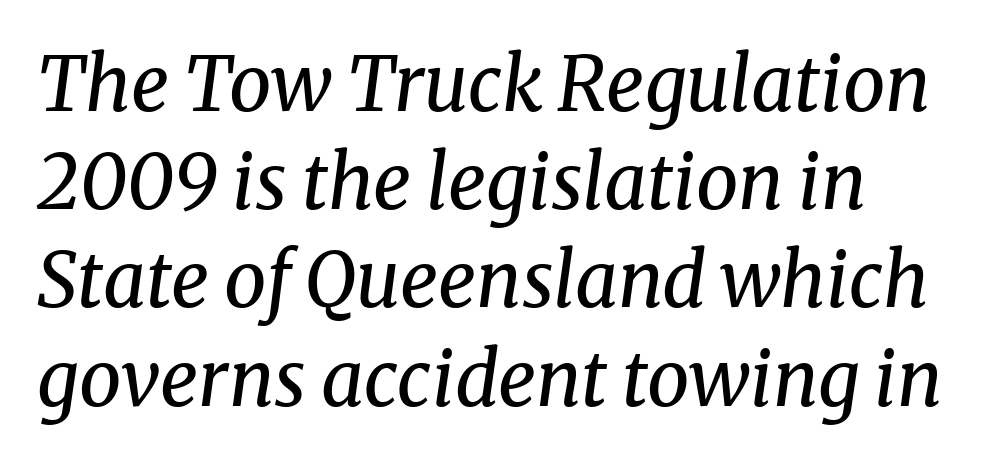
The image shows 75 px regular-weight serif type, italic (leaning right); set normal line spacing (1.31x), normal letter spacing, not underlined; medium stroke contrast and a medium x-height.
